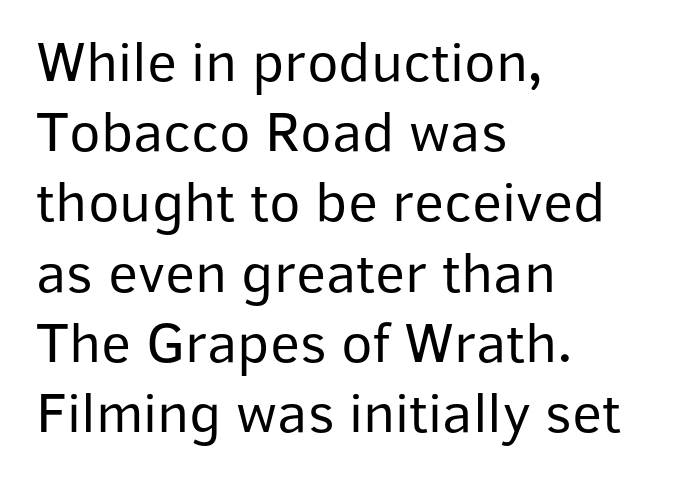
The letters advance in unequal steps, a hallmark of proportional type. The font's upright variant was chosen for this text. Does the copy run flush right? No — it runs flush left. This rendering employs a face without finishing strokes, i.e., a sans-serif. Nothing unusual about the tracking: characters are spaced as the font intends. Lines of text with bare space underneath.
